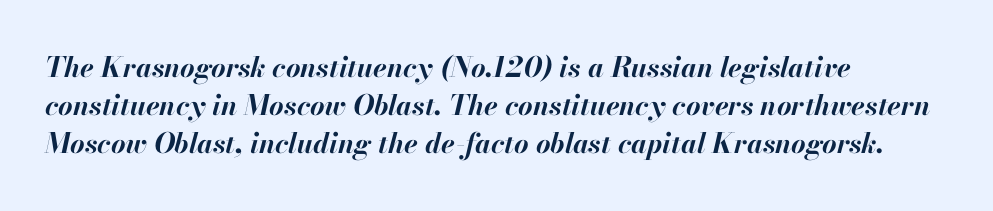
Alignment: flush left. The letters are slanted; this is an italic face. Successive baselines arrive at the customary interval. Does the weight exceed regular? Yes, all the way to bold. You could not count columns in this text — the font is proportionally spaced.
